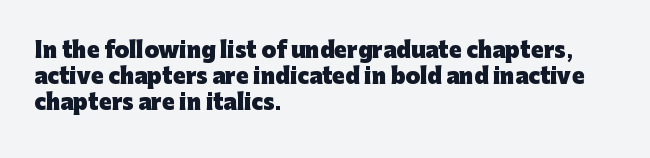
{"italic": "no", "bold": "yes", "underline": "no", "align": "left", "line_spacing_ratio": 1.24, "letter_spacing": "normal", "letter_spacing_em": 0.0, "glyph_px": 21}
